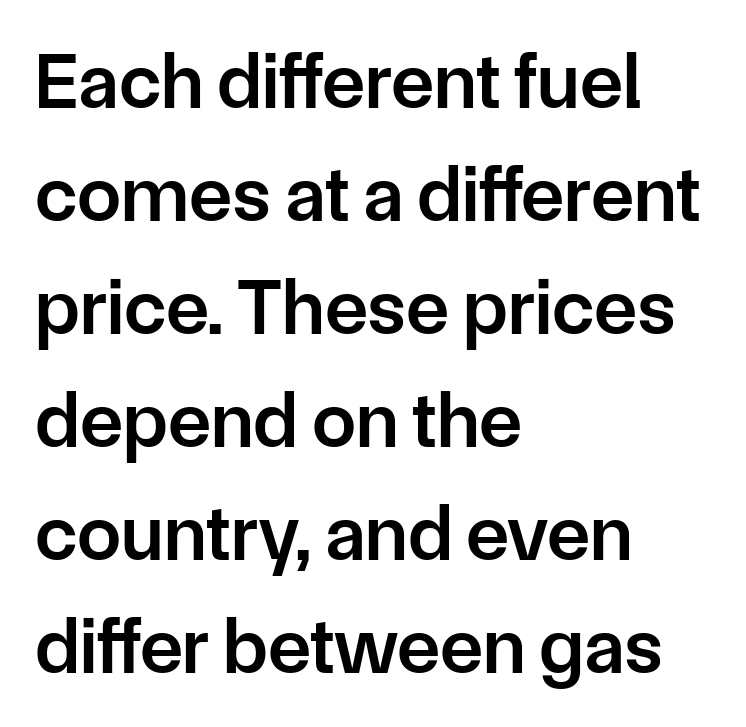
The image shows 79 px semibold sans-serif type, upright; set left-aligned, normal line spacing (1.43x), normal letter spacing, not underlined; low stroke contrast and a medium x-height.
